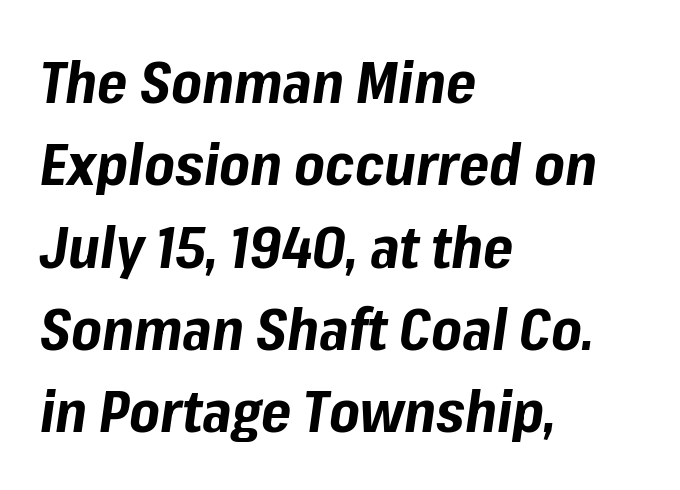
Q: Is the text bold? A: Yes.
Q: Is the text italic (slanted)? A: Yes, it leans right by about 8 degrees.
Q: Is the text underlined? A: No.
Q: How is the paragraph aligned? A: Left-aligned.
Q: Is the spacing between letters normal or unusually wide? A: Normal.
Q: Is the spacing between lines tight, normal or loose? A: Normal.
Q: Width (condensed, normal, or wide)? A: Normal.
Q: Stroke contrast? A: Low.
Q: x-height? A: Medium.
Q: Monospaced? A: No.
